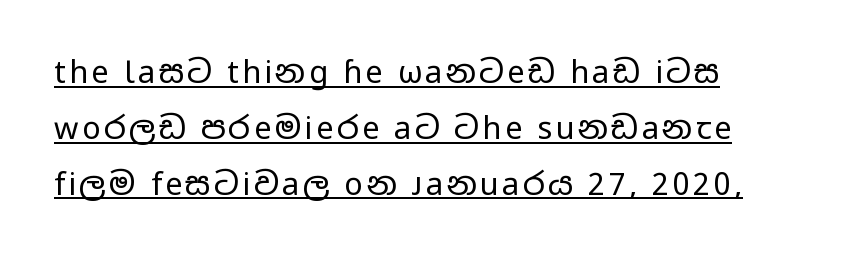
The image shows 31 px regular-weight, wide sans-serif type, upright; set line spacing 1.8x, underlined; low stroke contrast and a medium x-height.
